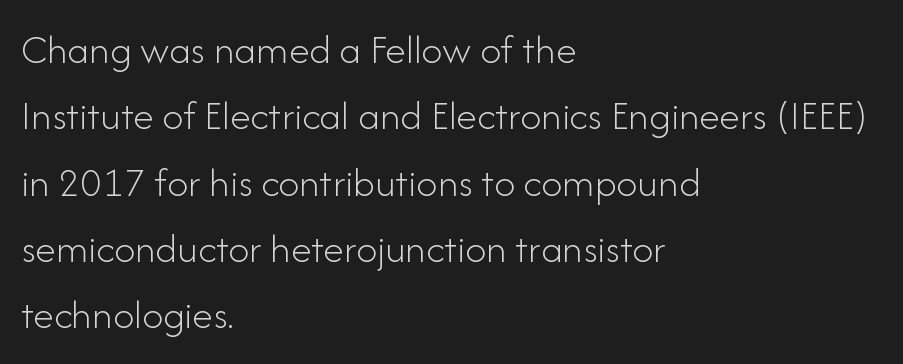
{"serif": "no", "italic": "no", "bold": "no", "weight": "light", "width": "normal", "stroke_contrast": "low", "x_height": "small", "monospaced": "no", "underline": "no", "align": "left", "line_spacing": "normal", "line_spacing_ratio": 1.58, "letter_spacing": "normal", "letter_spacing_em": 0.0, "glyph_px": 42}
